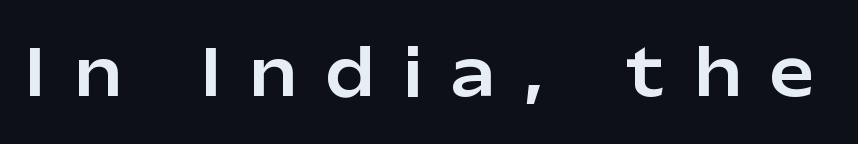
{"serif": "no", "italic": "no", "width": "normal", "stroke_contrast": "low", "x_height": "medium", "monospaced": "no", "underline": "no", "letter_spacing": "wide", "letter_spacing_em": 0.46, "glyph_px": 64}
